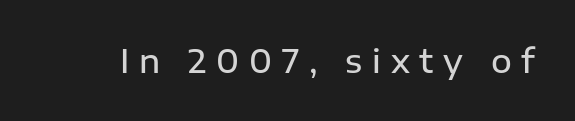
The rendering uses natural spacing where letterforms have individual widths. Substantial extra tracking has been applied to these lines. Observe the absence of serifs on each vertical stroke in this sample. Weight: semibold (demi). In terms of posture, this sample is upright. The passage shown is not underscored anywhere.
